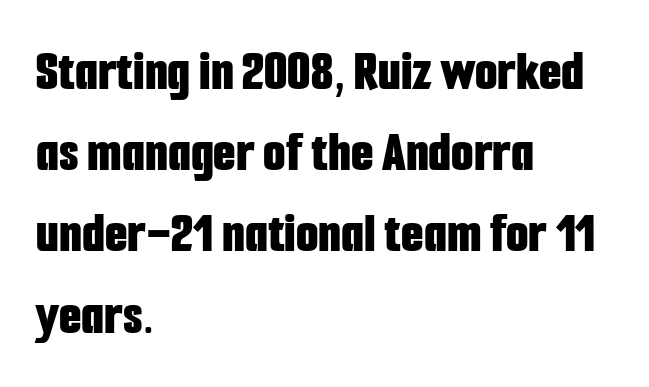
{"serif": "no", "italic": "no", "bold": "yes", "weight": "bold", "width": "condensed", "stroke_contrast": "low", "x_height": "medium", "monospaced": "no", "underline": "no", "align": "left", "line_spacing": "normal", "line_spacing_ratio": 1.4, "letter_spacing": "normal", "letter_spacing_em": 0.0, "glyph_px": 58}
